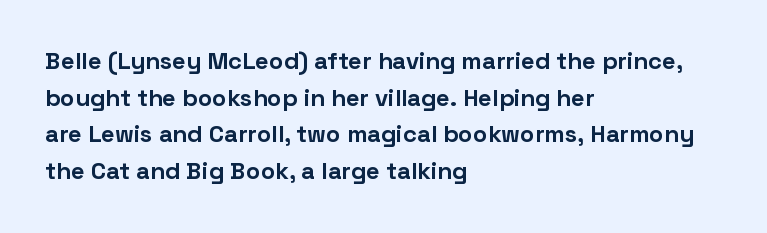
The image shows 24 px bold type, upright; set left-aligned, normal line spacing (1.53x), normal letter spacing, not underlined.
